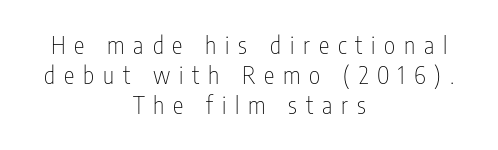
The lettering stays uniformly vertical, giving the passage a roman look. Stems and bowls with no extra thickness — not bold. These lines are centered, leaving both edges ragged. Here the glyphs are tracked loosely, breaking word shapes into spaced letters.
